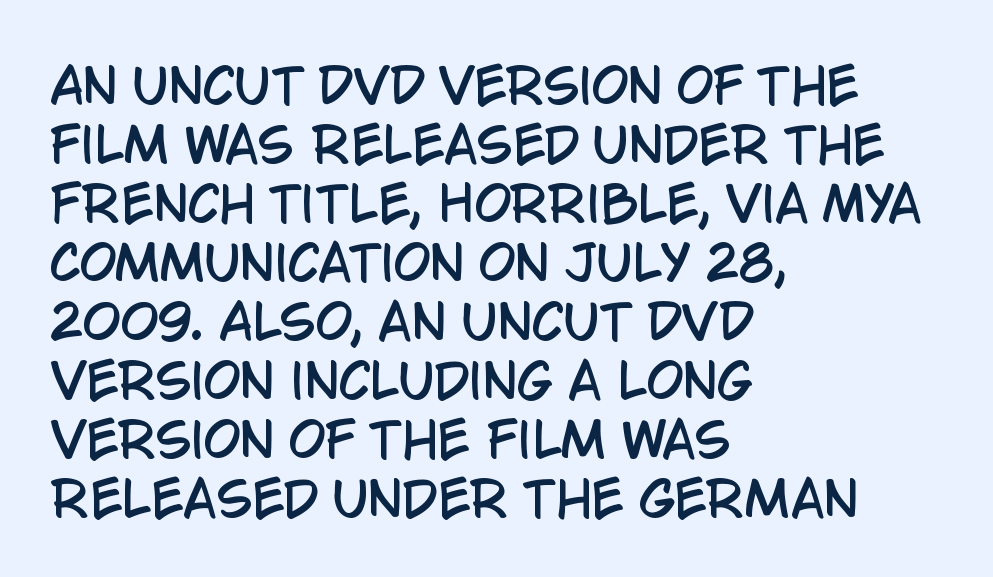
The image shows 48 px condensed sans-serif type, upright; set left-aligned, line spacing 1.23x, normal letter spacing, not underlined; low stroke contrast and a large x-height.
